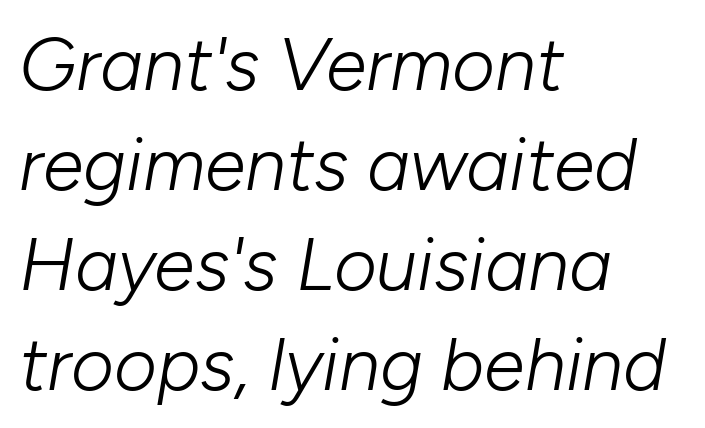
Q: Is the text bold? A: No.
Q: Is the text italic (slanted)? A: Yes, it leans right by about 10 degrees.
Q: Is the text underlined? A: No.
Q: How is the paragraph aligned? A: Left-aligned.
Q: Is the spacing between letters normal or unusually wide? A: Normal.
Q: Is the spacing between lines tight, normal or loose? A: Normal.
Q: Width (condensed, normal, or wide)? A: Normal.
Q: Stroke contrast? A: Low.
Q: x-height? A: Medium.
Q: Monospaced? A: No.
